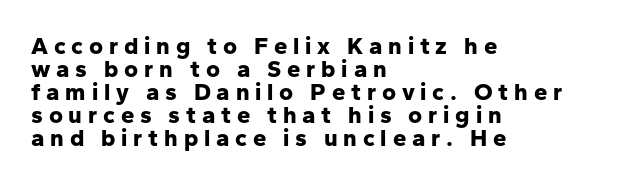
The image shows 24 px bold type, upright; set left-aligned, tight line spacing (0.96x), unusually wide letter spacing (+0.24 em), not underlined.
